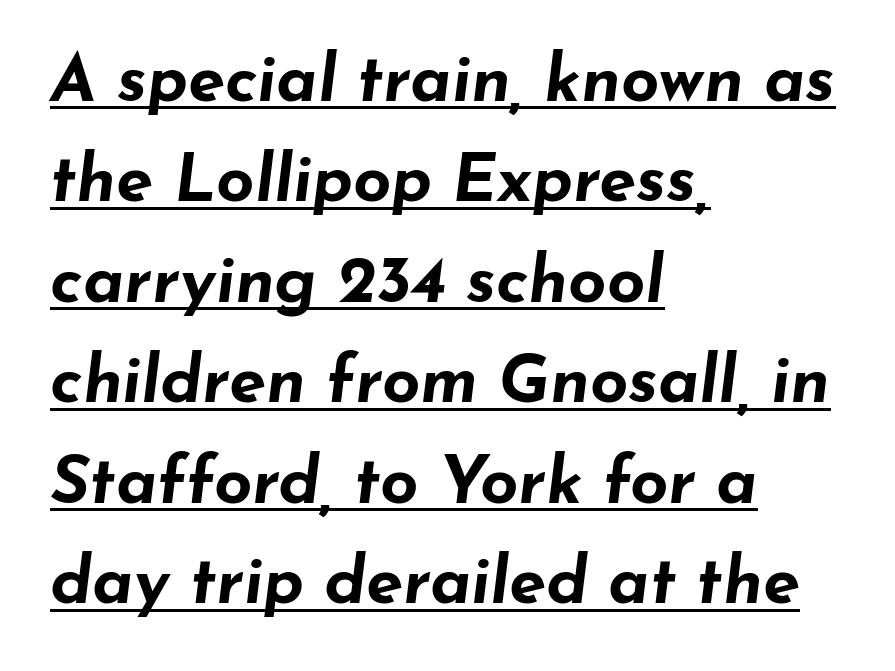
{"italic": "yes", "lean": "right", "slant_degrees": 7, "bold": "yes", "weight": "bold", "width": "wide", "stroke_contrast": "low", "x_height": "small", "monospaced": "no", "underline": "yes", "align": "left", "line_spacing": "normal", "line_spacing_ratio": 1.5, "letter_spacing": "normal", "letter_spacing_em": 0.0, "glyph_px": 67}
